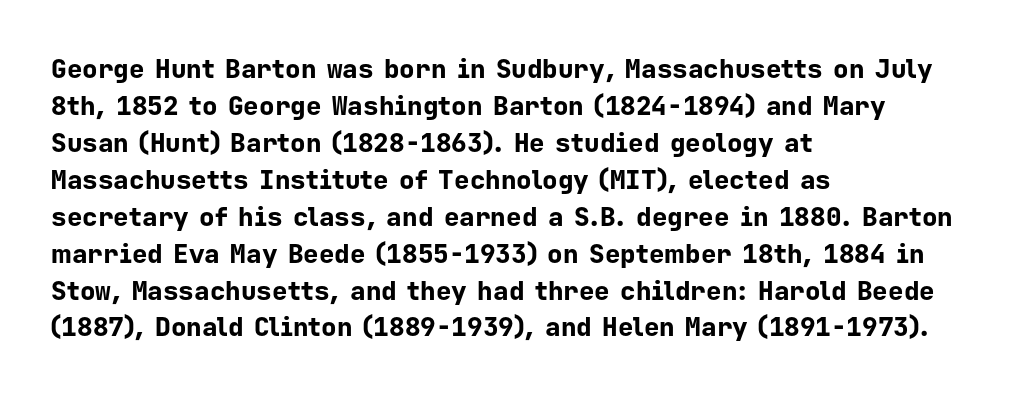
These words are printed bold, with thick strokes throughout. Between one letter and the next there's only the usual sliver of space. The letters stand straight up with perfectly vertical stems. The rendering anchors every line to the left-hand side. The leading is moderate, giving the passage an even texture.
